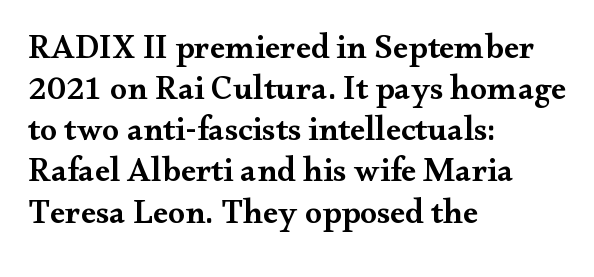
The image shows 34 px semibold, wide serif type, upright; set left-aligned, line spacing 1.21x, normal letter spacing, not underlined; medium stroke contrast and a small x-height.
